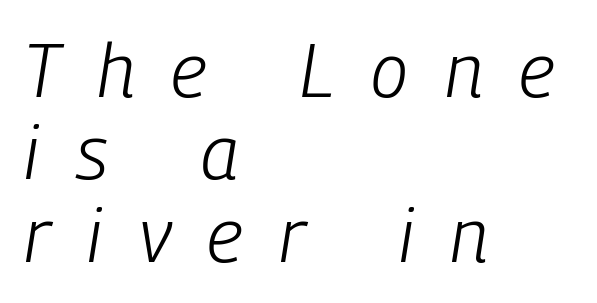
Is the stroke heavy? The answer is a plain regular-or-lighter. In terms of posture, this sample is oblique. Horizontally, the lines are justified to the leading edge only. A typesetter would call this proportional, since set widths differ per character. Any mark beneath the type? The region is blank. The horizontal fit of the characters is loose and conspicuously gappy.
